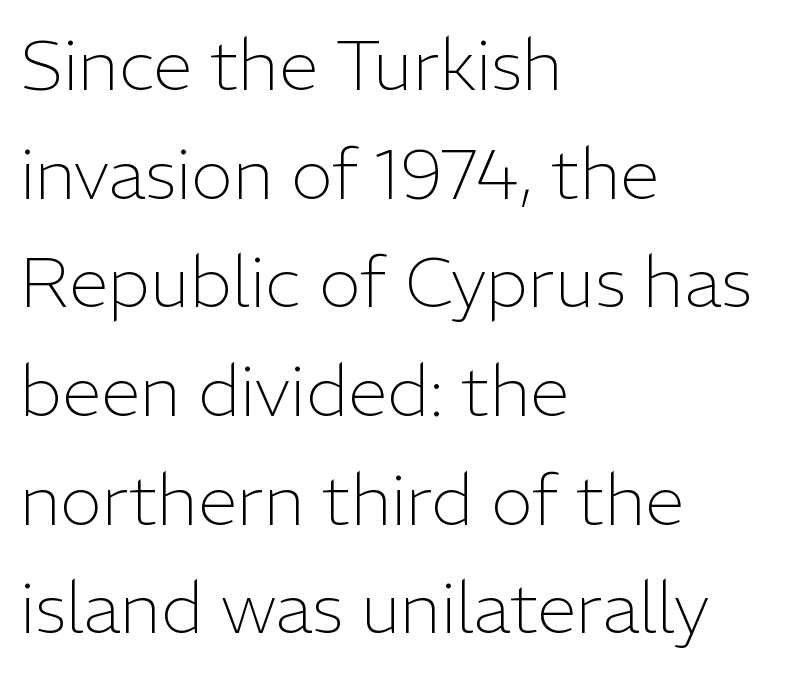
{"serif": "no", "italic": "no", "bold": "no", "weight": "light", "width": "normal", "stroke_contrast": "low", "x_height": "medium", "monospaced": "no", "underline": "no", "align": "left", "line_spacing": "normal", "line_spacing_ratio": 1.53, "letter_spacing": "normal", "letter_spacing_em": 0.0, "glyph_px": 71}
